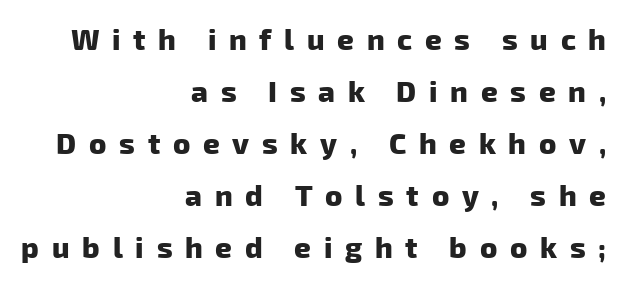
Letters rest on an invisible, unmarked baseline. Layout note: lines flush right. Set as a true bold cut, around the 700 mark. The glyphs in this specimen are sans serif.
